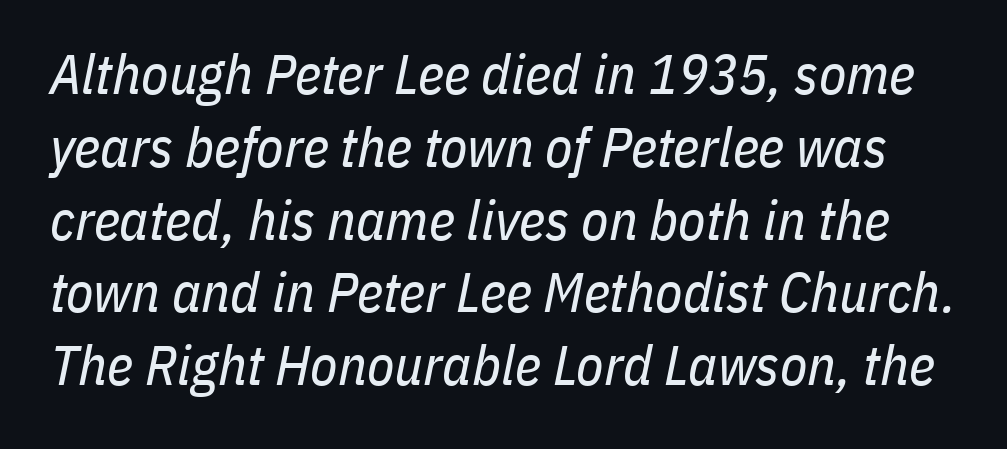
{"italic": "yes", "lean": "right", "slant_degrees": 11, "bold": "no", "weight": "regular", "width": "condensed", "stroke_contrast": "low", "x_height": "medium", "monospaced": "no", "underline": "no", "line_spacing": "normal", "line_spacing_ratio": 1.3, "letter_spacing": "normal", "letter_spacing_em": 0.0, "glyph_px": 56}
